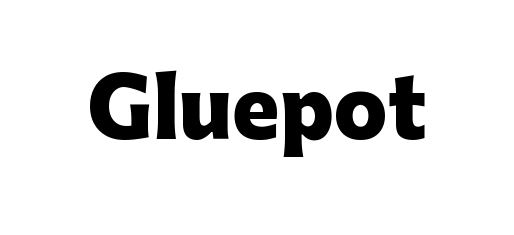
Q: Is the text bold? A: Yes.
Q: Is the text italic (slanted)? A: No, it is upright.
Q: Is the typeface a serif or a sans-serif typeface? A: Sans-serif.
Q: Is the text underlined? A: No.
Q: Is the spacing between letters normal or unusually wide? A: Normal.
Q: Width (condensed, normal, or wide)? A: Normal.
Q: Stroke contrast? A: Low.
Q: x-height? A: Medium.
Q: Monospaced? A: No.
